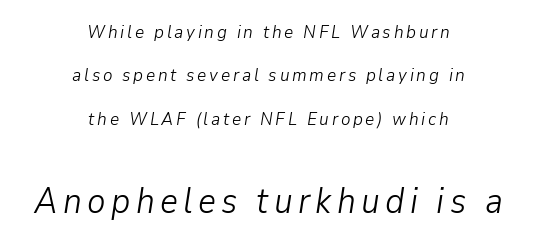
{"italic": "yes", "lean": "right", "slant_degrees": 9, "bold": "no", "weight": "light", "width": "normal", "stroke_contrast": "low", "x_height": "medium", "monospaced": "no", "underline": "no", "align": "center", "line_spacing": "loose", "line_spacing_ratio": 2.41, "larger_block": "second", "size_ratio": 1.94, "glyph_px": 35}
